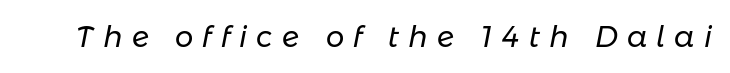
Heft: none added — not bold. Italic: yes, the glyphs are oblique. The passage shown is typed in a proportional face where columns would drift. This rendering features lettering with no underline.
